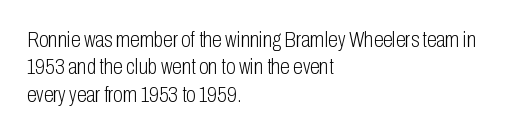
Rendered with straight, roman letterforms. Weight: not bold — regular or lighter. Words appear dense and cohesive because spacing is normal. Horizontal alignment here is leftward, the default for most running prose. A clean baseline with only descenders dipping below it.
